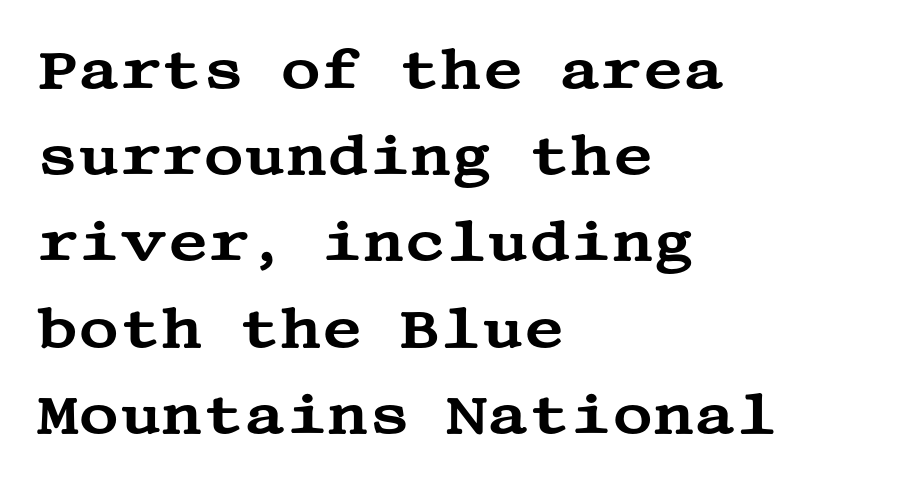
The image shows 56 px wide serif type, upright; set left-aligned, normal line spacing (1.54x), normal letter spacing, not underlined; medium stroke contrast and a large x-height.
